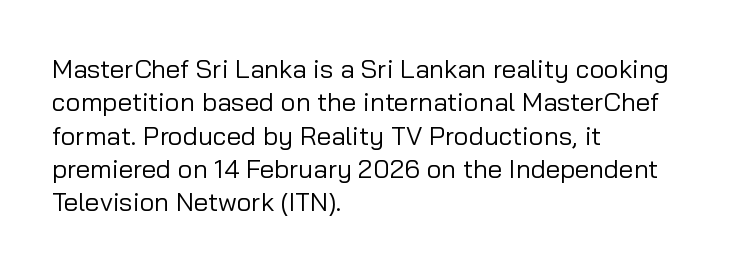
Compared with typical paragraphs, the rows here are spaced about the same. The letters stand straight up with perfectly vertical stems. Short and long lines alike share a common starting point at left. Is the stroke heavy? The answer is a plain regular-or-lighter. In terms of letterspacing, this is plain default setting. Just letters on the line, the space beneath them empty.
